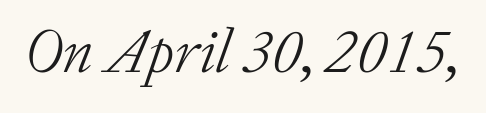
Q: Is the text bold? A: No.
Q: Is the text italic (slanted)? A: Yes, it leans right by about 20 degrees.
Q: Is the typeface a serif or a sans-serif typeface? A: Serif.
Q: Is the text underlined? A: No.
Q: Is the spacing between letters normal or unusually wide? A: Normal.
Q: Width (condensed, normal, or wide)? A: Normal.
Q: Stroke contrast? A: Low.
Q: x-height? A: Medium.
Q: Monospaced? A: No.
